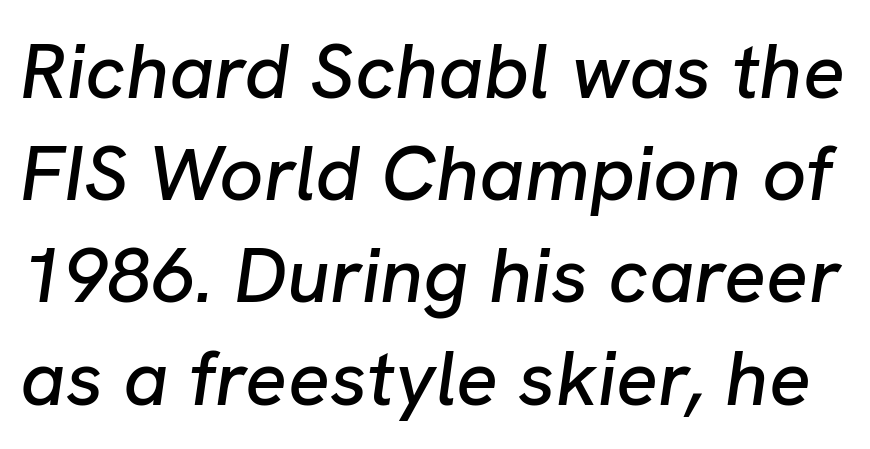
Q: Is the text italic (slanted)? A: Yes, it leans right by about 8 degrees.
Q: Is the text underlined? A: No.
Q: Is the spacing between letters normal or unusually wide? A: Normal.
Q: Is the spacing between lines tight, normal or loose? A: Normal.
Q: Width (condensed, normal, or wide)? A: Normal.
Q: Stroke contrast? A: Low.
Q: x-height? A: Medium.
Q: Monospaced? A: No.
